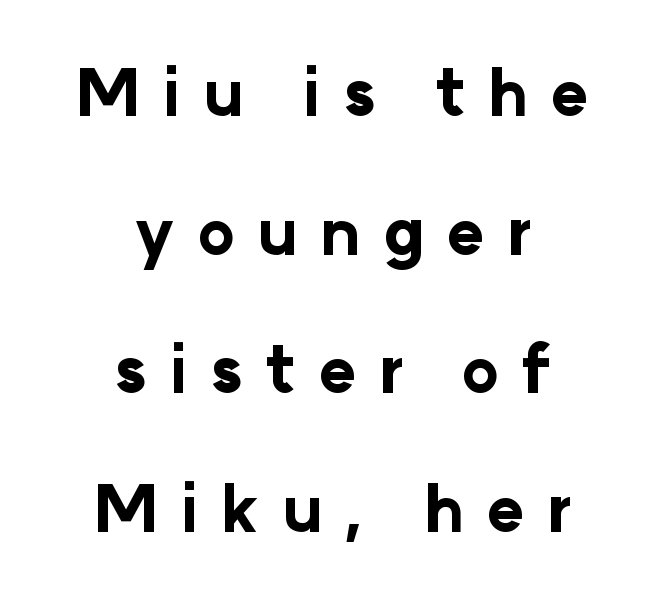
Q: Is the text bold? A: Yes.
Q: Is the text italic (slanted)? A: No, it is upright.
Q: Is the typeface a serif or a sans-serif typeface? A: Sans-serif.
Q: Is the text underlined? A: No.
Q: How is the paragraph aligned? A: Centered.
Q: Is the spacing between letters normal or unusually wide? A: Unusually wide.
Q: Is the spacing between lines tight, normal or loose? A: Loose.
Q: Width (condensed, normal, or wide)? A: Normal.
Q: Stroke contrast? A: Low.
Q: x-height? A: Medium.
Q: Monospaced? A: No.
